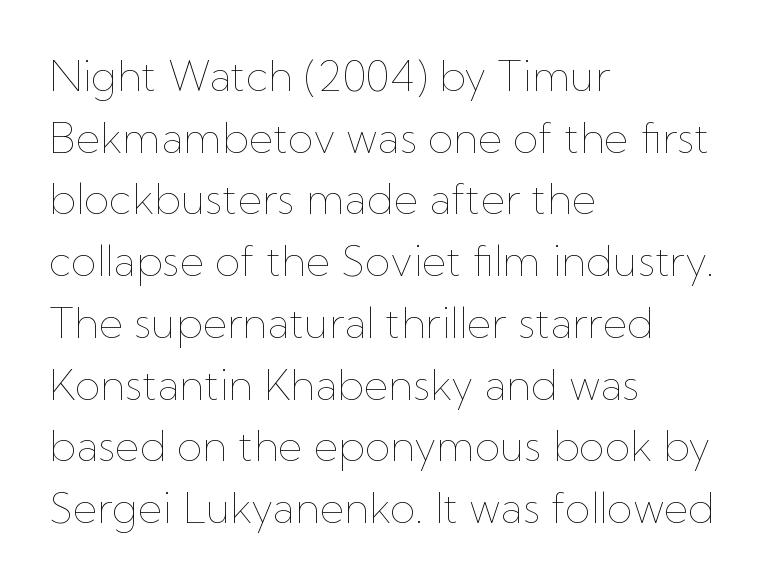
{"italic": "no", "bold": "no", "weight": "thin", "width": "normal", "stroke_contrast": "low", "x_height": "medium", "monospaced": "no", "underline": "no", "align": "left", "line_spacing": "normal", "line_spacing_ratio": 1.47, "letter_spacing": "normal", "letter_spacing_em": 0.0, "glyph_px": 42}
